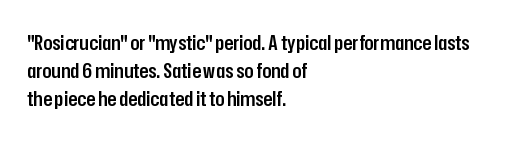
Q: Is the text bold? A: Semi-bold.
Q: Is the text italic (slanted)? A: No, it is upright.
Q: Is the text underlined? A: No.
Q: How is the paragraph aligned? A: Left-aligned.
Q: Is the spacing between letters normal or unusually wide? A: Normal.
Q: Is the spacing between lines tight, normal or loose? A: Normal.
